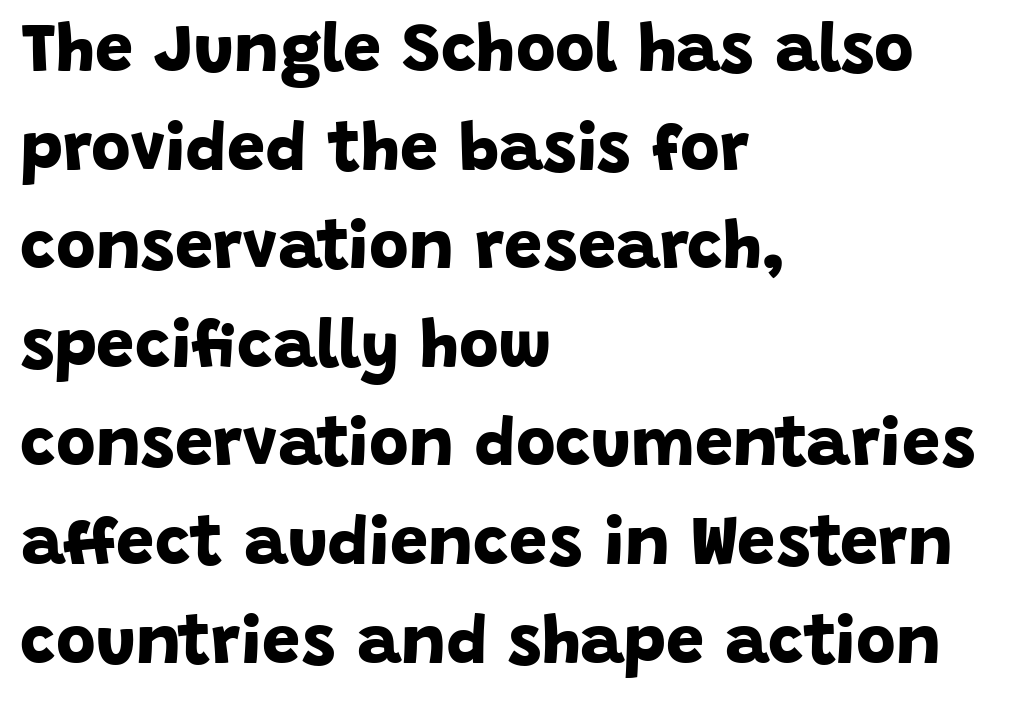
Q: Is the text bold? A: Yes.
Q: Is the typeface a serif or a sans-serif typeface? A: Sans-serif.
Q: Is the text underlined? A: No.
Q: How is the paragraph aligned? A: Left-aligned.
Q: Is the spacing between letters normal or unusually wide? A: Normal.
Q: Is the spacing between lines tight, normal or loose? A: Normal.
Q: Width (condensed, normal, or wide)? A: Normal.
Q: Stroke contrast? A: Low.
Q: x-height? A: Large.
Q: Monospaced? A: No.
